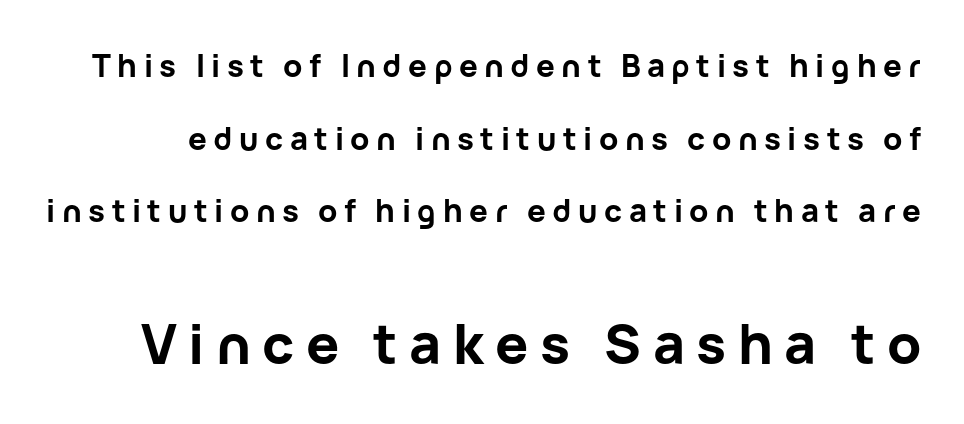
Q: Is the text bold? A: Yes.
Q: Is the text italic (slanted)? A: No, it is upright.
Q: Is the typeface a serif or a sans-serif typeface? A: Sans-serif.
Q: Is the text underlined? A: No.
Q: Is the spacing between letters normal or unusually wide? A: Unusually wide.
Q: Is the spacing between lines tight, normal or loose? A: Loose.
Q: Which block of text is set in a larger size, the first (top) or the second (bottom)? A: The second (bottom) one.
Q: Width (condensed, normal, or wide)? A: Normal.
Q: Stroke contrast? A: Low.
Q: x-height? A: Medium.
Q: Monospaced? A: No.
